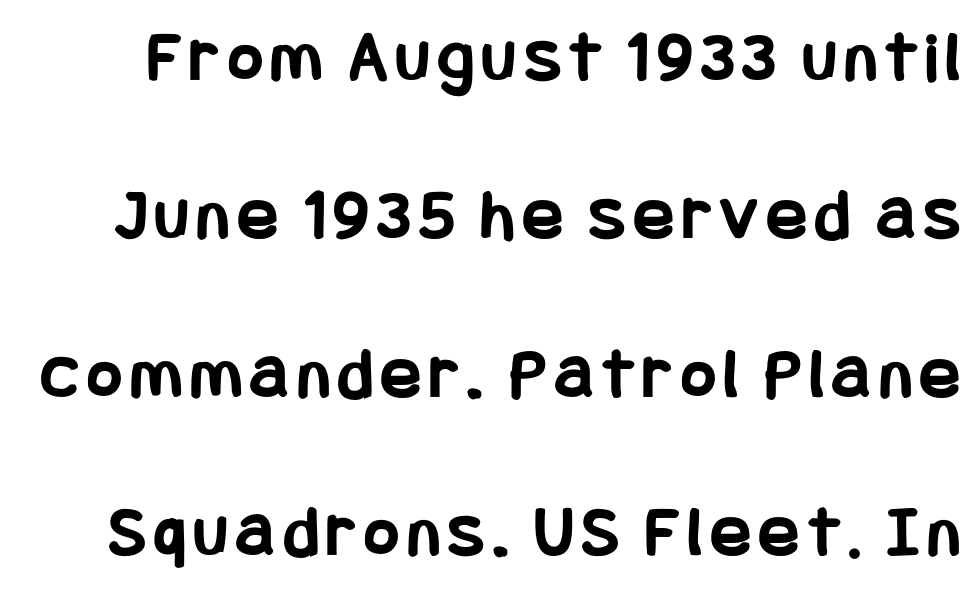
Q: Is the text bold? A: Yes.
Q: Is the text italic (slanted)? A: No, it is upright.
Q: Is the typeface a serif or a sans-serif typeface? A: Sans-serif.
Q: Is the text underlined? A: No.
Q: Is the spacing between lines tight, normal or loose? A: Loose.
Q: Width (condensed, normal, or wide)? A: Condensed.
Q: Stroke contrast? A: Low.
Q: x-height? A: Large.
